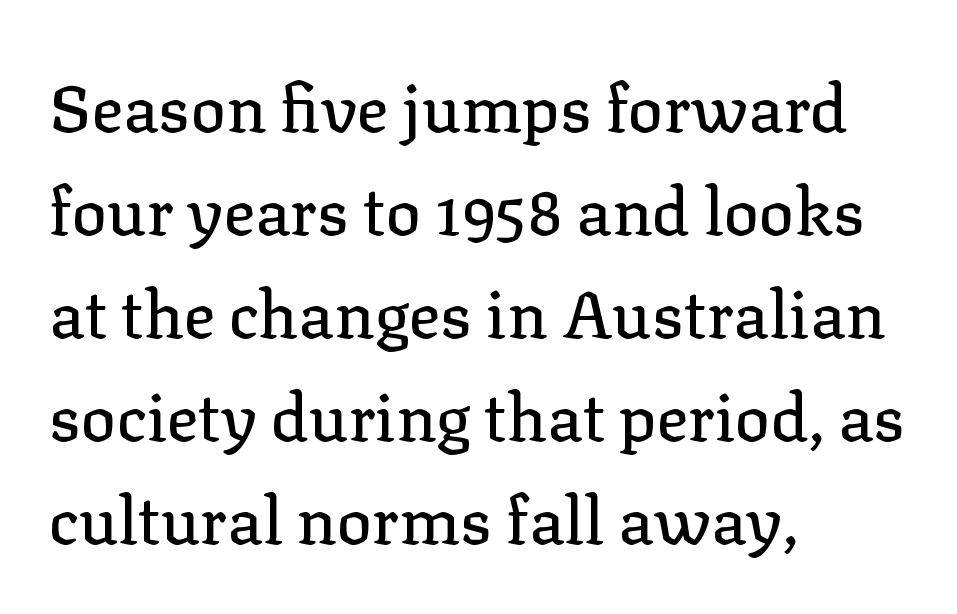
Q: Is the text italic (slanted)? A: No, it is upright.
Q: Is the typeface a serif or a sans-serif typeface? A: Serif.
Q: Is the text underlined? A: No.
Q: How is the paragraph aligned? A: Left-aligned.
Q: Is the spacing between letters normal or unusually wide? A: Normal.
Q: Is the spacing between lines tight, normal or loose? A: Normal.
Q: Width (condensed, normal, or wide)? A: Normal.
Q: Stroke contrast? A: Low.
Q: x-height? A: Medium.
Q: Monospaced? A: No.
